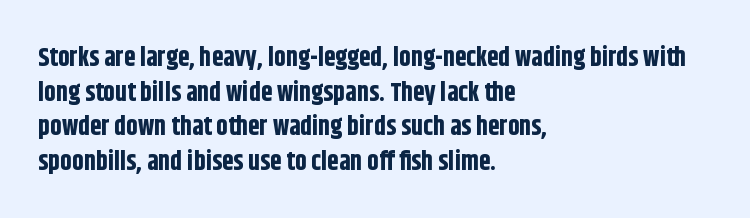
Q: Is the text bold? A: Yes.
Q: Is the text italic (slanted)? A: No, it is upright.
Q: Is the text underlined? A: No.
Q: How is the paragraph aligned? A: Left-aligned.
Q: Is the spacing between letters normal or unusually wide? A: Normal.
Q: Is the spacing between lines tight, normal or loose? A: Normal.
